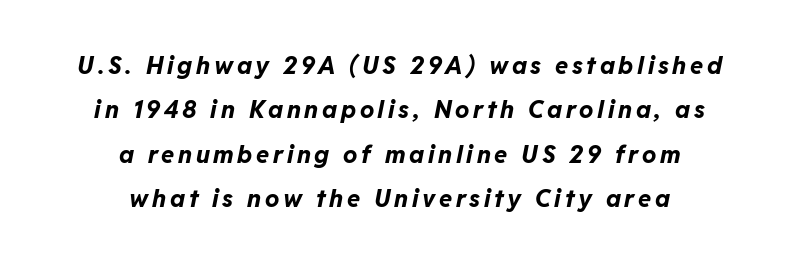
The image shows 24 px bold type, italic (leaning right); set centered, line spacing 1.85x, not underlined.
